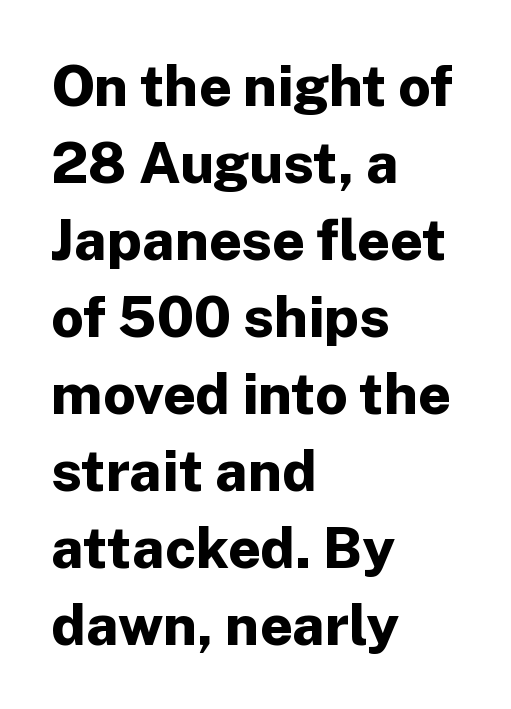
{"serif": "no", "italic": "no", "bold": "yes", "weight": "bold", "width": "normal", "stroke_contrast": "low", "x_height": "medium", "monospaced": "no", "underline": "no", "align": "left", "line_spacing": "normal", "line_spacing_ratio": 1.35, "letter_spacing": "normal", "letter_spacing_em": 0.0, "glyph_px": 57}
